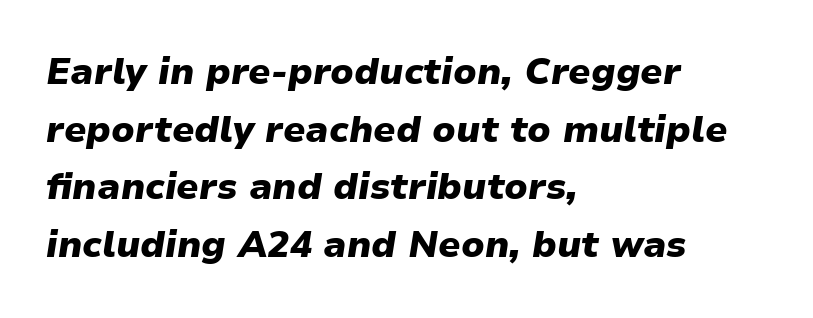
Plain, unruled lines of type. The letters are slanted; this is an italic face. Regarding leading, the lines here are spaced in the standard way. Do the characters align in a grid? No, the font is proportional. Set as a true bold cut, around the 700 mark.
